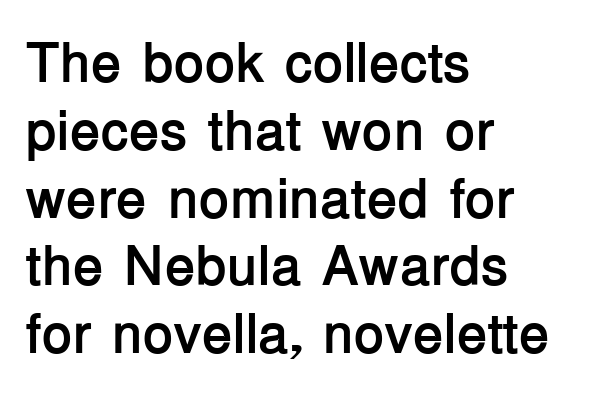
Q: Is the text bold? A: Yes.
Q: Is the text italic (slanted)? A: No, it is upright.
Q: Is the typeface a serif or a sans-serif typeface? A: Sans-serif.
Q: Is the text underlined? A: No.
Q: How is the paragraph aligned? A: Left-aligned.
Q: Is the spacing between letters normal or unusually wide? A: Normal.
Q: Width (condensed, normal, or wide)? A: Normal.
Q: Stroke contrast? A: Low.
Q: x-height? A: Medium.
Q: Monospaced? A: No.
